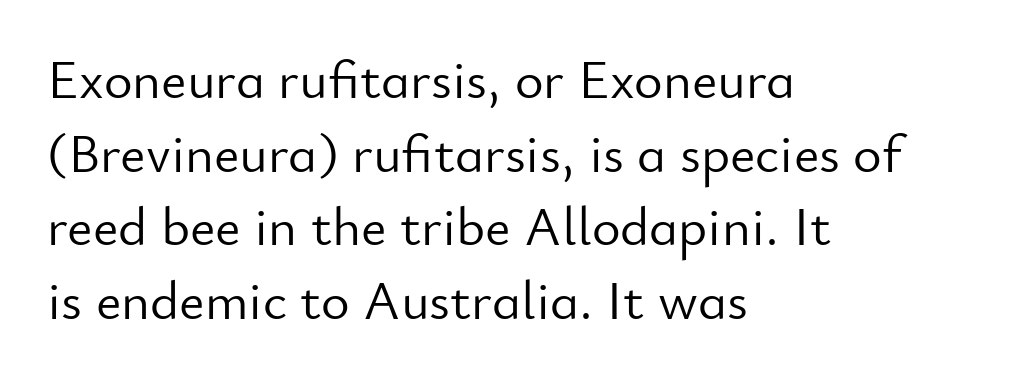
The image shows 55 px light sans-serif type, upright; set left-aligned, normal line spacing (1.34x), normal letter spacing, not underlined; low stroke contrast and a small x-height.
